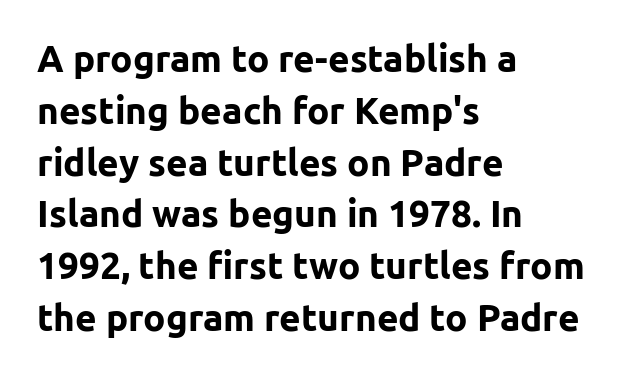
Q: Is the text bold? A: Yes.
Q: Is the text italic (slanted)? A: No, it is upright.
Q: Is the typeface a serif or a sans-serif typeface? A: Sans-serif.
Q: Is the text underlined? A: No.
Q: How is the paragraph aligned? A: Left-aligned.
Q: Is the spacing between letters normal or unusually wide? A: Normal.
Q: Is the spacing between lines tight, normal or loose? A: Normal.
Q: Width (condensed, normal, or wide)? A: Normal.
Q: Stroke contrast? A: Low.
Q: x-height? A: Medium.
Q: Monospaced? A: No.
